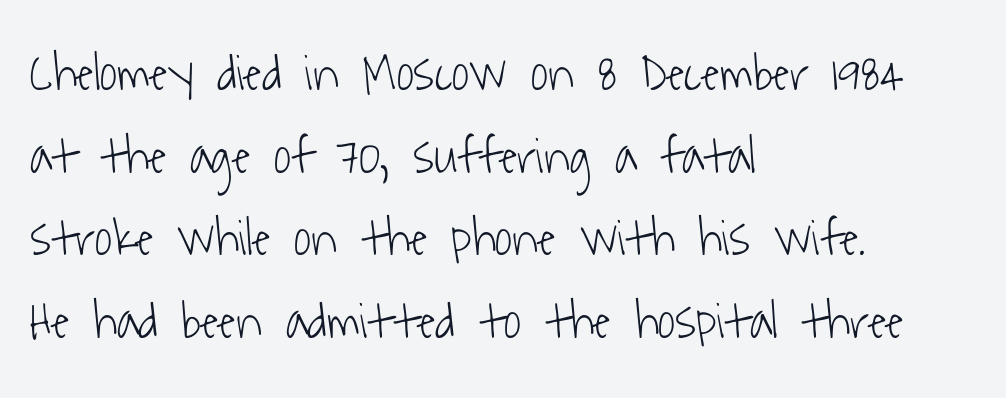
This sample uses a sans-serif face. The passage is arranged the way most books set body copy — flush left. Note the varied advance widths — an 'i' is clearly narrower than an 'm'. Spacing between characters is what you'd get straight out of the box. This reads as an unemphasized weight, regular at the heaviest. Only glyphs here, with clear space below each row.
